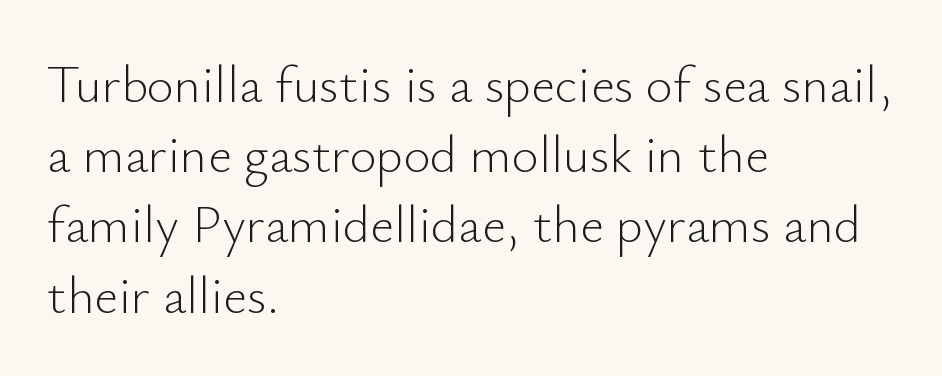
The rendering anchors every line to the left-hand side. Ordinary non-slanted type is in use. The text was rendered using a sans face with plain stroke endings. The passage shown is not underscored anywhere.
